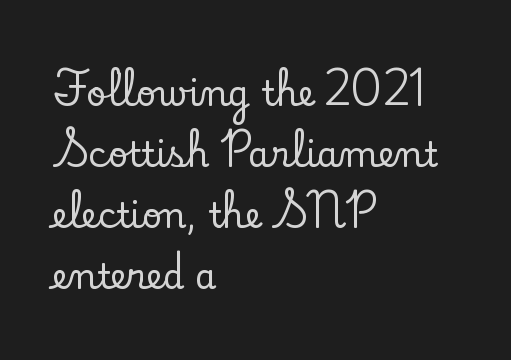
The image shows 35 px serif type, upright; set left-aligned, line spacing 1.74x, normal letter spacing, not underlined; low stroke contrast and a small x-height.
